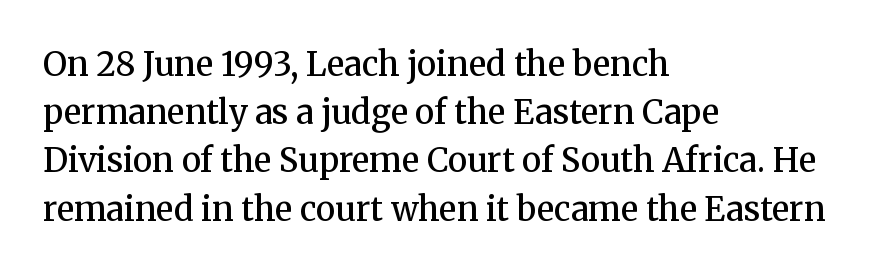
The image shows 33 px semibold serif type, upright; set left-aligned, normal line spacing (1.46x), normal letter spacing, not underlined; medium stroke contrast and a medium x-height.
